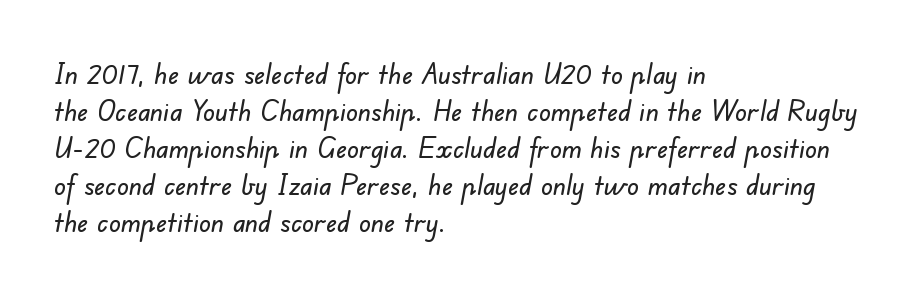
Grotesque or geometric, the face here clearly has no serifs. If you drew a ruler down the left edge, every line would touch it. Proportional: the letters do not fall into vertical columns. Compared with typical body copy, the letter spacing here is the same. Reading down the column, the eye jumps a familiar distance to each next line.
